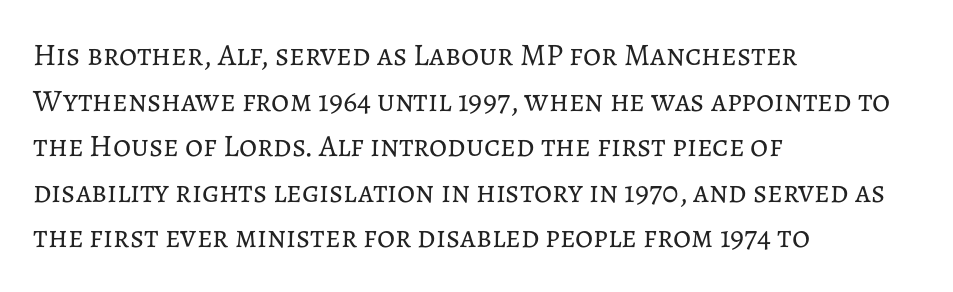
Q: Is the text bold? A: No.
Q: Is the text italic (slanted)? A: No, it is upright.
Q: Is the text underlined? A: No.
Q: How is the paragraph aligned? A: Left-aligned.
Q: Is the spacing between letters normal or unusually wide? A: Normal.
Q: Is the spacing between lines tight, normal or loose? A: Normal.
Q: Width (condensed, normal, or wide)? A: Normal.
Q: Stroke contrast? A: Low.
Q: x-height? A: Medium.
Q: Monospaced? A: No.
